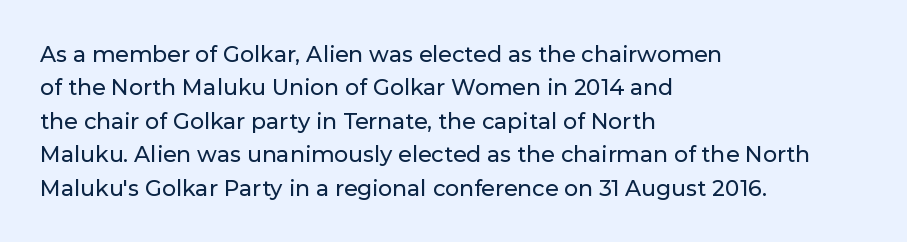
Q: Is the text italic (slanted)? A: No, it is upright.
Q: Is the text underlined? A: No.
Q: How is the paragraph aligned? A: Left-aligned.
Q: Is the spacing between letters normal or unusually wide? A: Normal.
Q: Is the spacing between lines tight, normal or loose? A: Normal.
